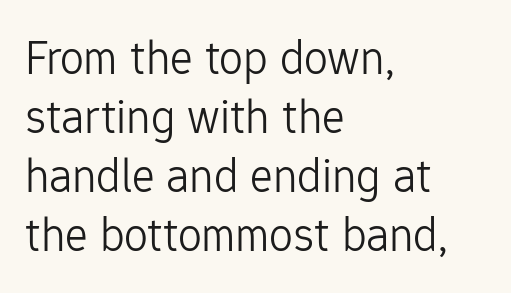
Q: Is the text bold? A: No.
Q: Is the text italic (slanted)? A: No, it is upright.
Q: Is the typeface a serif or a sans-serif typeface? A: Sans-serif.
Q: Is the text underlined? A: No.
Q: How is the paragraph aligned? A: Left-aligned.
Q: Is the spacing between letters normal or unusually wide? A: Normal.
Q: Width (condensed, normal, or wide)? A: Normal.
Q: Stroke contrast? A: Low.
Q: x-height? A: Medium.
Q: Monospaced? A: No.
